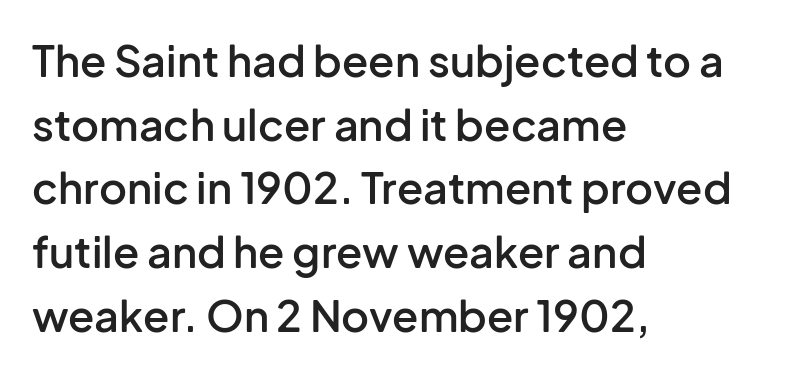
Each letter's strokes conclude bluntly, with no projecting serifs. A fair bit of extra ink — the face is semibold, not bold. The rag falls on the right side of this text block. If you measured baseline to baseline, you'd find a middling distance.
